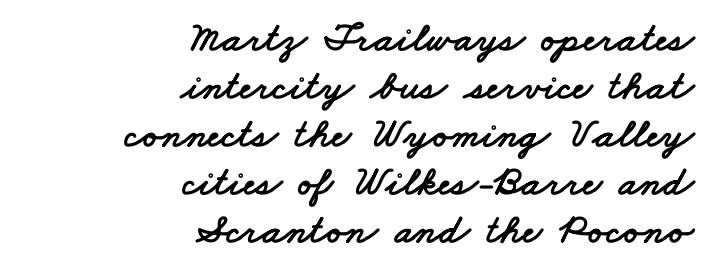
The image shows 42 px wide sans-serif type; set right-aligned, tight line spacing (1.14x), normal letter spacing, not underlined; low stroke contrast and a small x-height.
